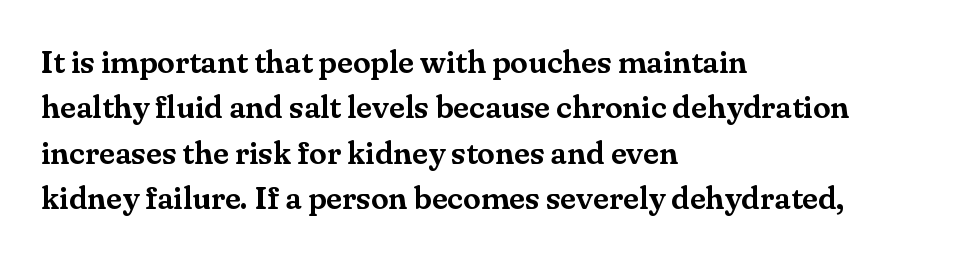
This block has exactly the height ordinary leading produces. The lines are quadded left. The face used here is rendered with its standard letterfit. Look at the bottom of the vertical strokes: they flare into serifs here. Looks like regular typesetting: each glyph gets only the width it needs.
